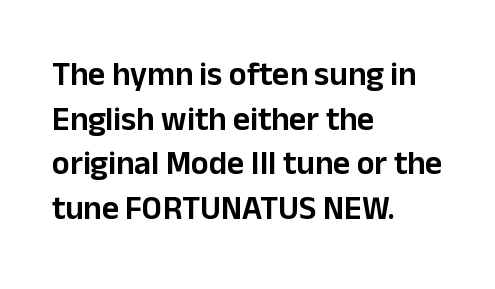
Q: Is the text italic (slanted)? A: No, it is upright.
Q: Is the typeface a serif or a sans-serif typeface? A: Sans-serif.
Q: Is the text underlined? A: No.
Q: How is the paragraph aligned? A: Left-aligned.
Q: Is the spacing between letters normal or unusually wide? A: Normal.
Q: Is the spacing between lines tight, normal or loose? A: Normal.
Q: Width (condensed, normal, or wide)? A: Normal.
Q: Stroke contrast? A: Low.
Q: x-height? A: Medium.
Q: Monospaced? A: No.
